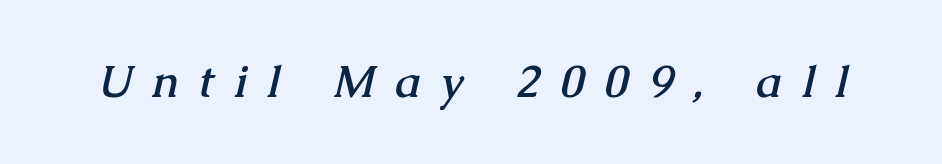
Type style note: has serifs. Each glyph is drawn with heavy, bold strokes. The horizontal fit of the characters is loose and conspicuously gappy. The baseline area is clear. Here the designer chose a conventional face with non-uniform glyph widths.
